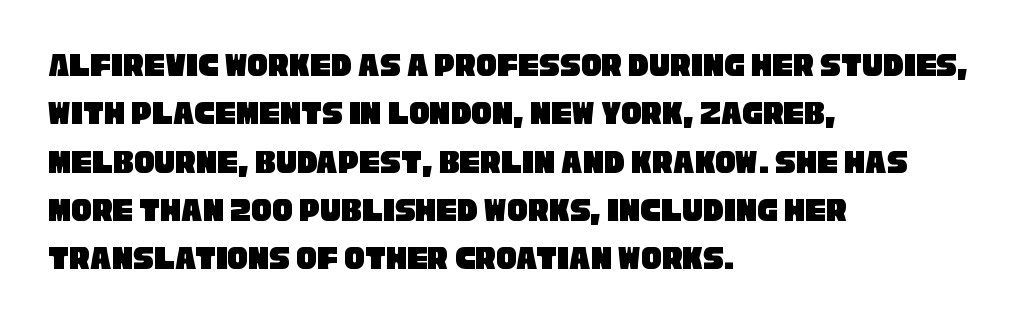
{"serif": "no", "width": "condensed", "stroke_contrast": "low", "x_height": "large", "monospaced": "no", "underline": "no", "align": "left", "line_spacing": "normal", "line_spacing_ratio": 1.42, "letter_spacing": "normal", "letter_spacing_em": 0.0, "glyph_px": 34}
